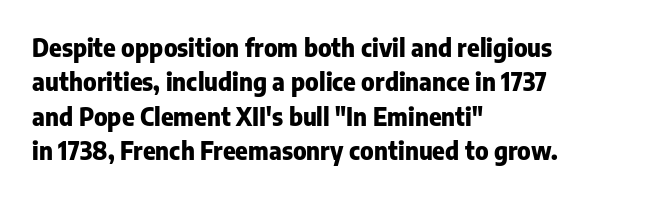
{"italic": "no", "bold": "yes", "underline": "no", "align": "left", "line_spacing": "normal", "line_spacing_ratio": 1.43, "letter_spacing": "normal", "letter_spacing_em": 0.0, "glyph_px": 24}
